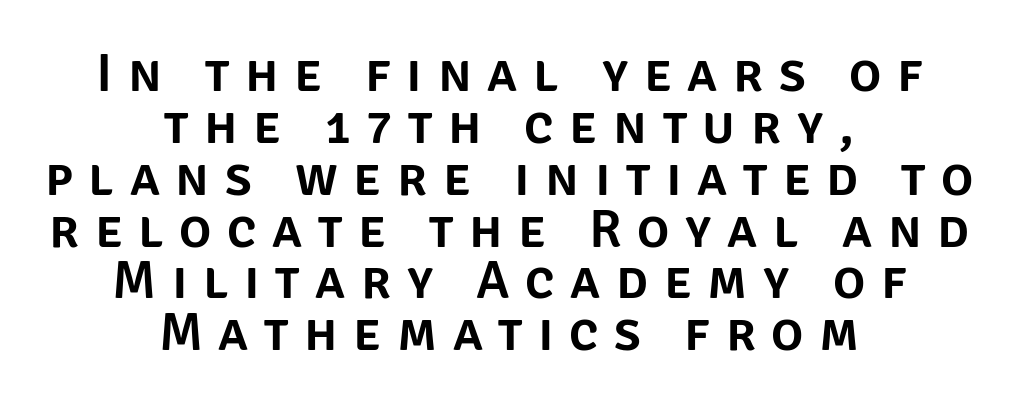
Visually the block forms a symmetrical silhouette, jagged on both flanks. Varying glyph widths throughout — classic text-font behaviour. A typesetter would label this face a sans. Lines of text with bare space underneath. The gaps between neighbouring characters are conspicuously large. The space between consecutive lines is stingy.
